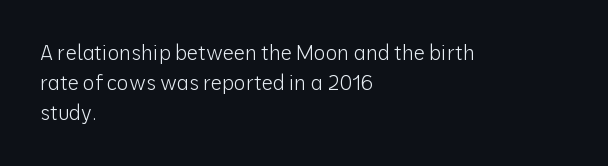
{"italic": "no", "bold": "no", "underline": "no", "align": "left", "line_spacing": "normal", "line_spacing_ratio": 1.51, "letter_spacing": "normal", "letter_spacing_em": 0.0, "glyph_px": 20}
